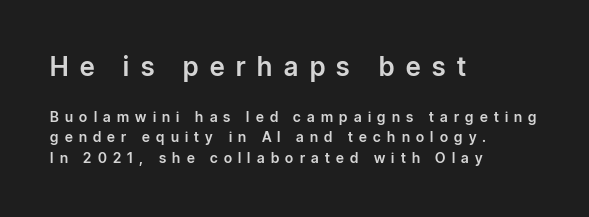
Note: larger setting up top, smaller setting below. Honestly, the row spacing looks completely unremarkable. The letters are spread apart with noticeably loose tracking. A roman cut, with each character standing at attention. A bare baseline throughout the passage. Alignment: flush left.
